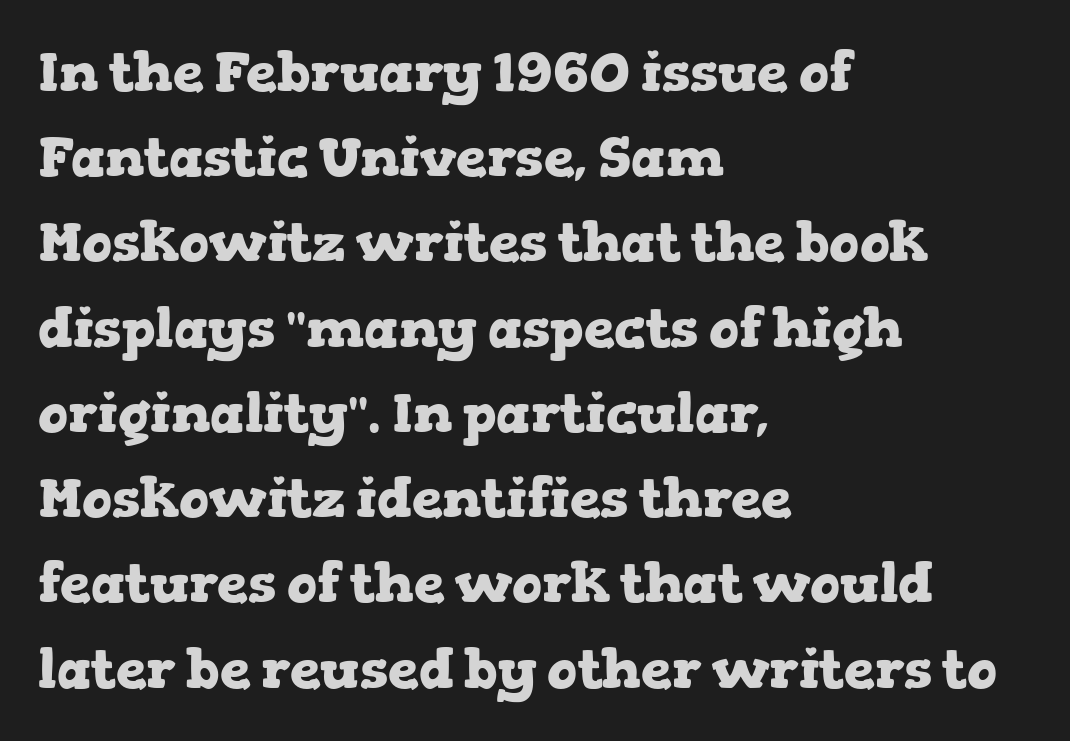
{"serif": "yes", "italic": "no", "bold": "yes", "weight": "heavy", "width": "wide", "stroke_contrast": "low", "x_height": "medium", "monospaced": "no", "underline": "no", "align": "left", "line_spacing": "normal", "line_spacing_ratio": 1.55, "letter_spacing": "normal", "letter_spacing_em": 0.0, "glyph_px": 55}
